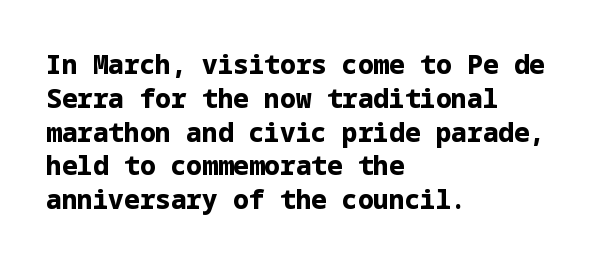
Notice how the stems are strictly vertical — no italics here. The passage shown is emphatically bold. Students, observe: this is what conventionally led text looks like. You could call the tracking neutral — neither tight nor loose. The ragged edge is on the right, which tells us the setting is flush left. Descenders are the only things crossing below the line.
